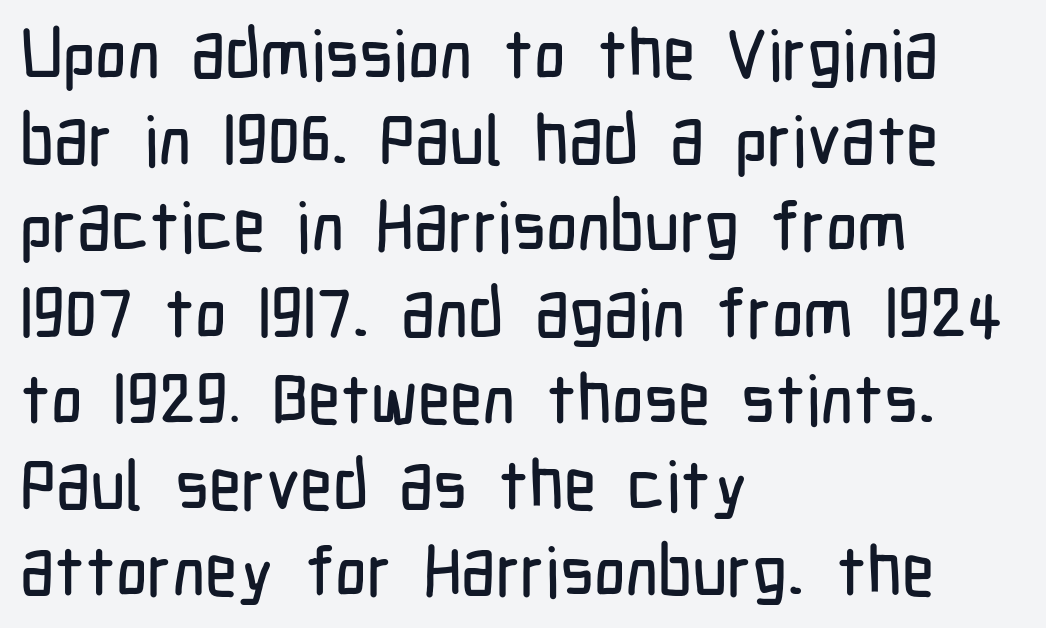
Q: Is the text italic (slanted)? A: No, it is upright.
Q: Is the typeface a serif or a sans-serif typeface? A: Sans-serif.
Q: Is the text underlined? A: No.
Q: How is the paragraph aligned? A: Left-aligned.
Q: Is the spacing between letters normal or unusually wide? A: Normal.
Q: Is the spacing between lines tight, normal or loose? A: Normal.
Q: Width (condensed, normal, or wide)? A: Condensed.
Q: Stroke contrast? A: Low.
Q: x-height? A: Medium.
Q: Monospaced? A: No.
